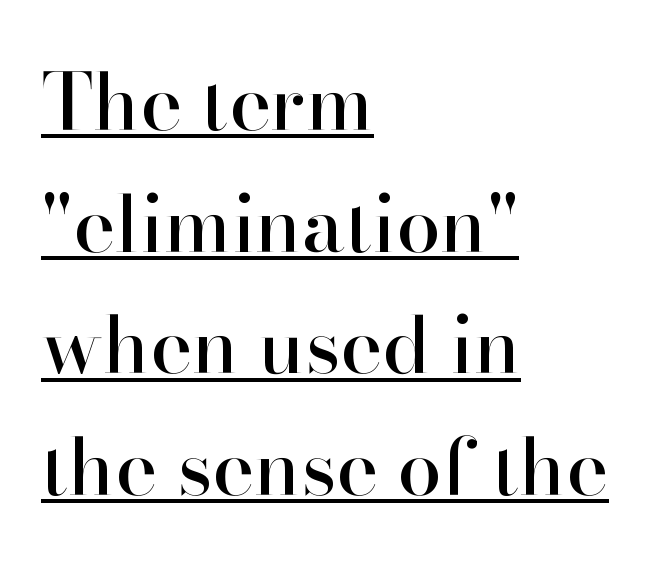
The image shows 79 px serif type, upright; set left-aligned, normal line spacing (1.54x), normal letter spacing, underlined; high stroke contrast and a small x-height.
